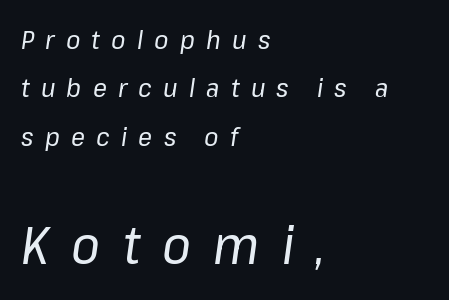
Q: Is the text bold? A: No.
Q: Is the text italic (slanted)? A: Yes, it leans right by about 8 degrees.
Q: Is the text underlined? A: No.
Q: How is the paragraph aligned? A: Left-aligned.
Q: Is the spacing between letters normal or unusually wide? A: Unusually wide.
Q: Which block of text is set in a larger size, the first (top) or the second (bottom)? A: The second (bottom) one.
Q: Width (condensed, normal, or wide)? A: Normal.
Q: Stroke contrast? A: Low.
Q: x-height? A: Medium.
Q: Monospaced? A: No.
